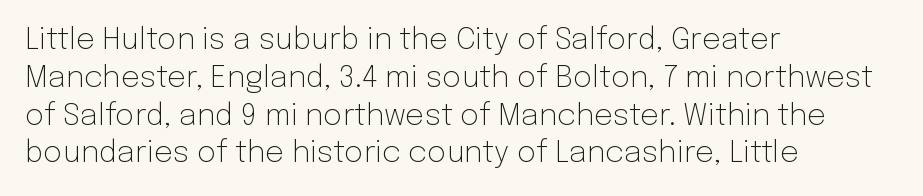
Q: Is the text bold? A: No.
Q: Is the text italic (slanted)? A: No, it is upright.
Q: Is the typeface a serif or a sans-serif typeface? A: Sans-serif.
Q: Is the text underlined? A: No.
Q: How is the paragraph aligned? A: Left-aligned.
Q: Is the spacing between letters normal or unusually wide? A: Normal.
Q: Is the spacing between lines tight, normal or loose? A: Normal.
Q: Width (condensed, normal, or wide)? A: Normal.
Q: Stroke contrast? A: Low.
Q: x-height? A: Medium.
Q: Monospaced? A: No.
